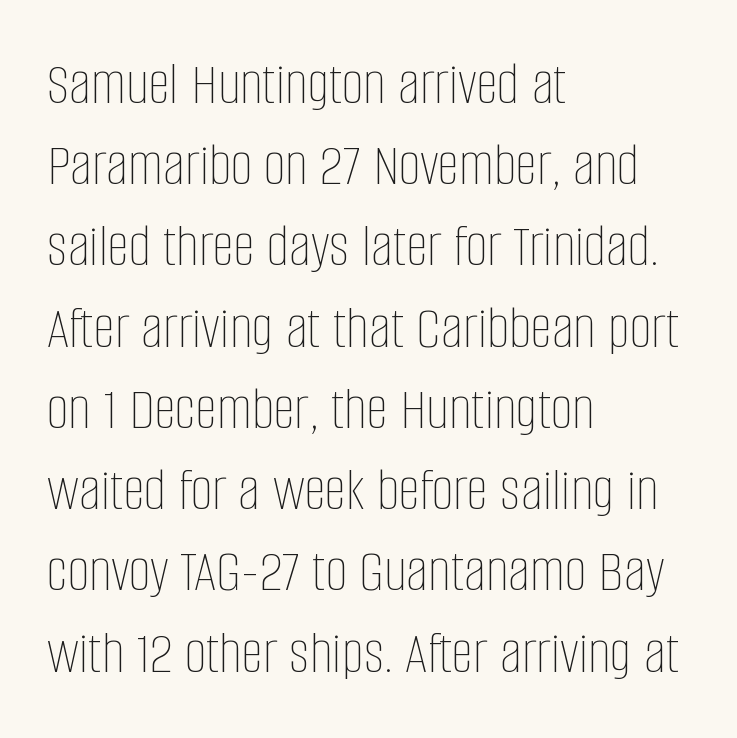
The image shows 62 px thin, condensed type, upright; set left-aligned, normal line spacing (1.31x), normal letter spacing, not underlined; low stroke contrast and a large x-height.
